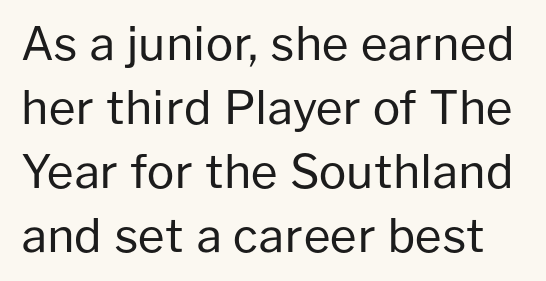
The image shows 46 px regular-weight sans-serif type, upright; set normal line spacing (1.39x), normal letter spacing, not underlined; low stroke contrast and a medium x-height.
